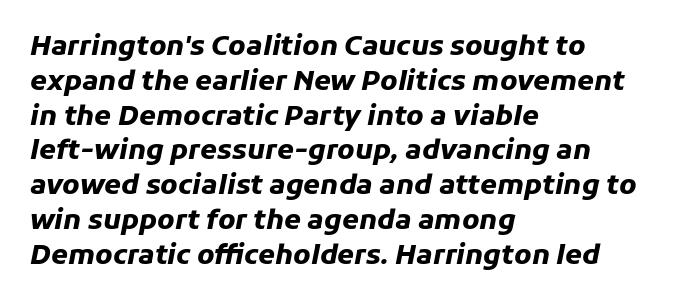
{"italic": "yes", "lean": "right", "slant_degrees": 11, "bold": "yes", "underline": "no", "align": "left", "line_spacing": "normal", "line_spacing_ratio": 1.29, "letter_spacing": "normal", "letter_spacing_em": 0.0, "glyph_px": 27}
